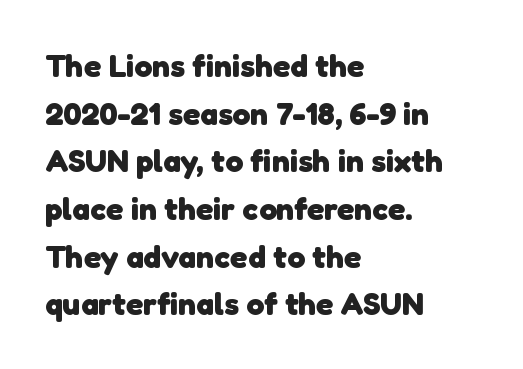
Q: Is the text bold? A: Yes.
Q: Is the typeface a serif or a sans-serif typeface? A: Sans-serif.
Q: Is the text underlined? A: No.
Q: How is the paragraph aligned? A: Left-aligned.
Q: Is the spacing between letters normal or unusually wide? A: Normal.
Q: Is the spacing between lines tight, normal or loose? A: Normal.
Q: Width (condensed, normal, or wide)? A: Normal.
Q: Stroke contrast? A: Low.
Q: x-height? A: Medium.
Q: Monospaced? A: No.
